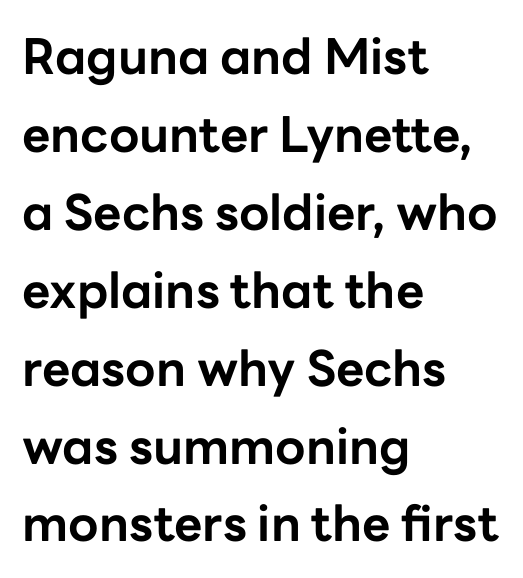
Spacing verdict: proportional, widths tailored to each character. Posture: vertical. Students, this is bold: see how much ink each stroke carries. Normally led — the rows are evenly, conventionally spaced.
